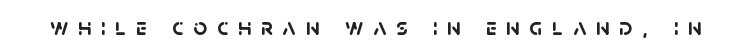
Descender tails drop into unmarked territory. What weight is shown? A full bold with thick strokes. The letters are spread apart with noticeably loose tracking.
